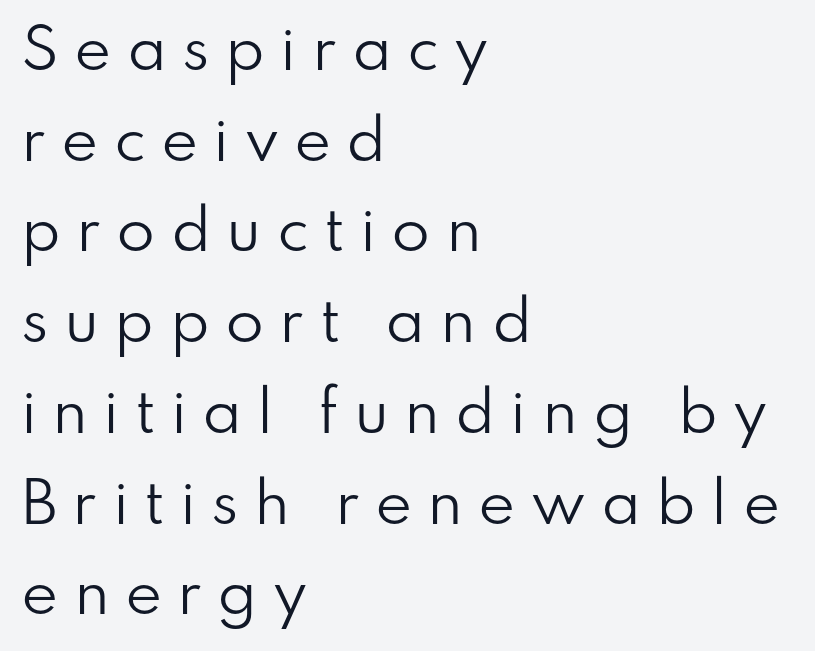
The image shows 56 px regular-weight sans-serif type, upright; set left-aligned, normal line spacing (1.62x), unusually wide letter spacing (+0.27 em), not underlined; low stroke contrast and a small x-height.
